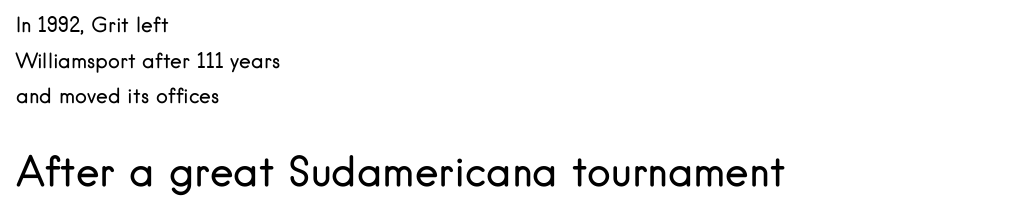
If you squint, the bottom block still reads clearly — it's the larger of the two. Do the characters align in a grid? No, the font is proportional. This sample uses plain, unmodified letter spacing. The font is comparable to plain body text, perhaps lighter. A typesetter would label this face a sans. A typesetter would mark this as roman, not italic.
